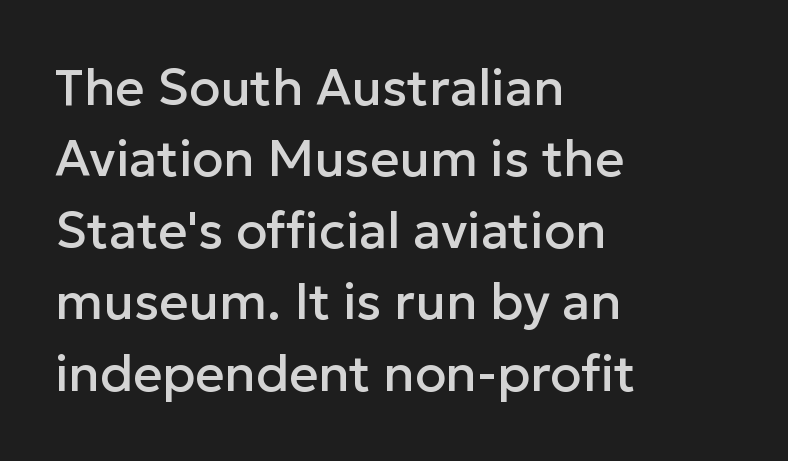
The image shows 51 px sans-serif type, upright; set left-aligned, normal line spacing (1.4x), normal letter spacing, not underlined; low stroke contrast and a medium x-height.
